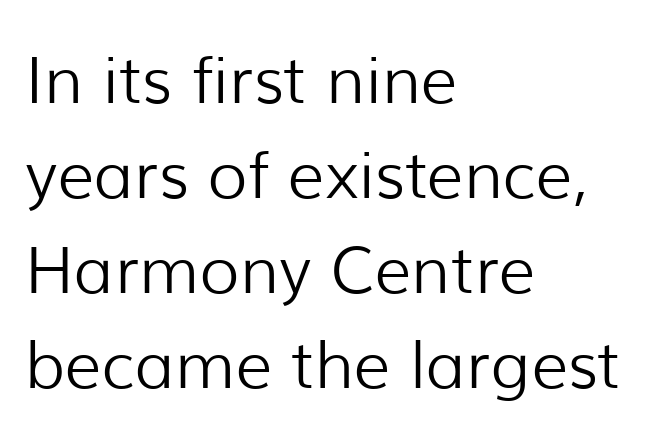
Q: Is the text bold? A: No.
Q: Is the text italic (slanted)? A: No, it is upright.
Q: Is the typeface a serif or a sans-serif typeface? A: Sans-serif.
Q: Is the text underlined? A: No.
Q: How is the paragraph aligned? A: Left-aligned.
Q: Is the spacing between letters normal or unusually wide? A: Normal.
Q: Is the spacing between lines tight, normal or loose? A: Normal.
Q: Width (condensed, normal, or wide)? A: Normal.
Q: Stroke contrast? A: Low.
Q: x-height? A: Medium.
Q: Monospaced? A: No.
